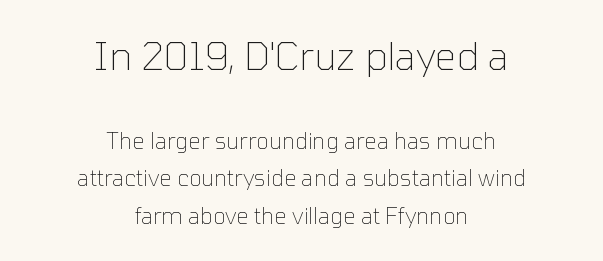
Q: Is the text bold? A: No.
Q: Is the text italic (slanted)? A: No, it is upright.
Q: Is the typeface a serif or a sans-serif typeface? A: Sans-serif.
Q: Is the text underlined? A: No.
Q: How is the paragraph aligned? A: Centered.
Q: Is the spacing between letters normal or unusually wide? A: Normal.
Q: Is the spacing between lines tight, normal or loose? A: Normal.
Q: Which block of text is set in a larger size, the first (top) or the second (bottom)? A: The first (top) one.
Q: Width (condensed, normal, or wide)? A: Normal.
Q: Stroke contrast? A: Low.
Q: x-height? A: Medium.
Q: Monospaced? A: No.
